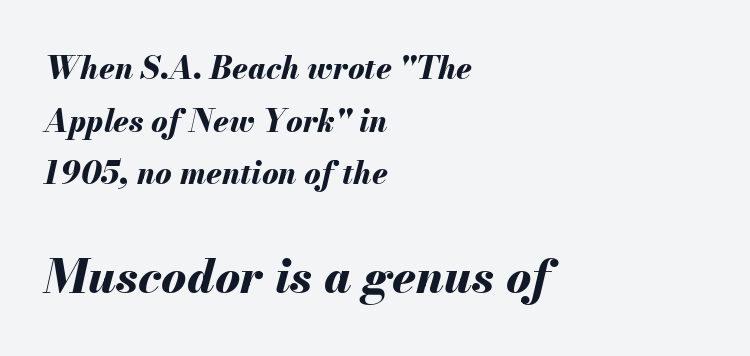
{"italic": "yes", "lean": "right", "slant_degrees": 13, "bold": "yes", "weight": "bold", "width": "normal", "stroke_contrast": "medium", "x_height": "small", "monospaced": "no", "underline": "no", "align": "left", "line_spacing": "normal", "line_spacing_ratio": 1.7, "letter_spacing": "normal", "letter_spacing_em": 0.0, "larger_block": "second", "size_ratio": 1.52, "glyph_px": 47}
